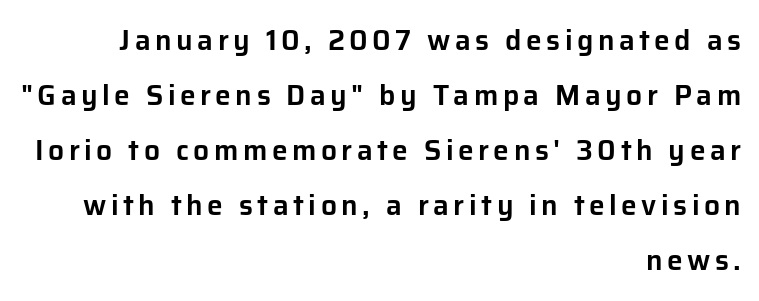
Q: Is the text italic (slanted)? A: No, it is upright.
Q: Is the typeface a serif or a sans-serif typeface? A: Sans-serif.
Q: Is the text underlined? A: No.
Q: How is the paragraph aligned? A: Right-aligned.
Q: Is the spacing between lines tight, normal or loose? A: Loose.
Q: Width (condensed, normal, or wide)? A: Normal.
Q: Stroke contrast? A: Low.
Q: x-height? A: Medium.
Q: Monospaced? A: No.
